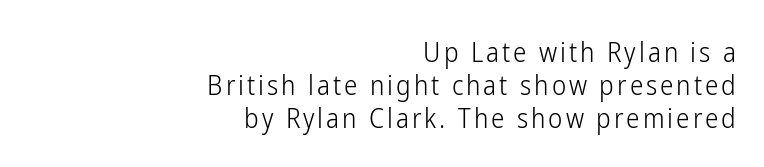
The image shows 27 px text type, upright; set right-aligned, line spacing 1.23x, not underlined.
